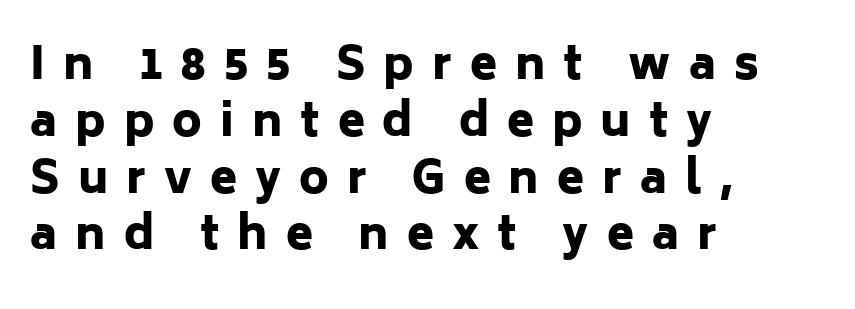
The image shows 44 px heavy sans-serif type, upright; set left-aligned, normal line spacing (1.29x), unusually wide letter spacing (+0.41 em), not underlined; low stroke contrast and a medium x-height.
